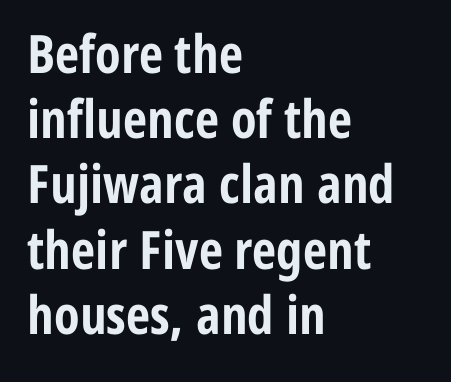
{"serif": "no", "italic": "no", "bold": "yes", "weight": "bold", "width": "condensed", "stroke_contrast": "low", "x_height": "medium", "monospaced": "no", "underline": "no", "align": "left", "line_spacing_ratio": 1.23, "letter_spacing": "normal", "letter_spacing_em": 0.0, "glyph_px": 53}
